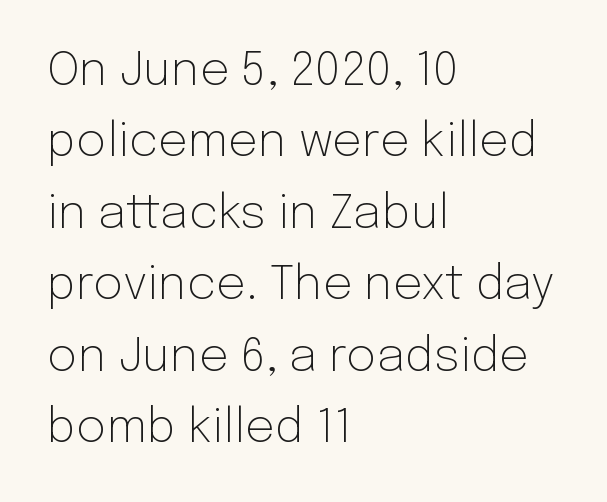
Line spacing here is normal. Spacing between characters is what you'd get straight out of the box. The passage shown is typeset with a sans-serif family. The strokes are not fattened; the text isn't bold.
